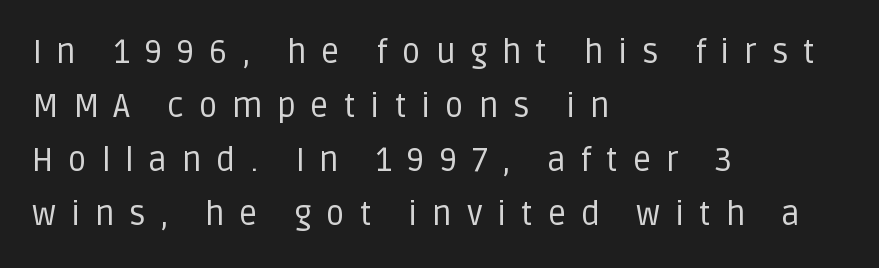
Glance below the letters and you will spot only blank space. Rendered with straight, roman letterforms. The typeface chosen for these lines omits serifs. The lines are quadded left.
